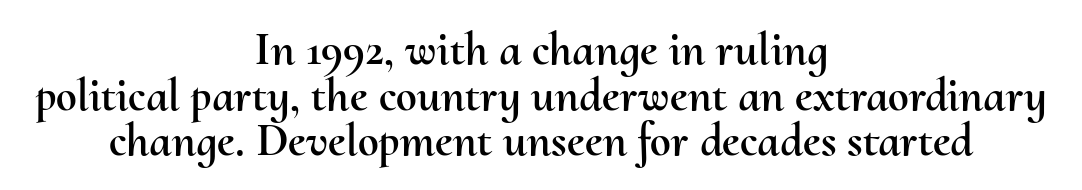
{"italic": "no", "width": "normal", "stroke_contrast": "medium", "x_height": "small", "monospaced": "no", "underline": "no", "align": "center", "line_spacing": "tight", "line_spacing_ratio": 0.97, "letter_spacing": "normal", "letter_spacing_em": 0.0, "glyph_px": 47}
